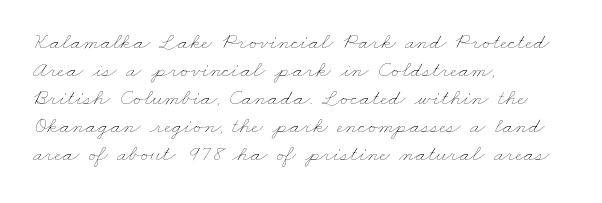
The image shows 23 px text type; set left-aligned, line spacing 1.22x, normal letter spacing, not underlined.
